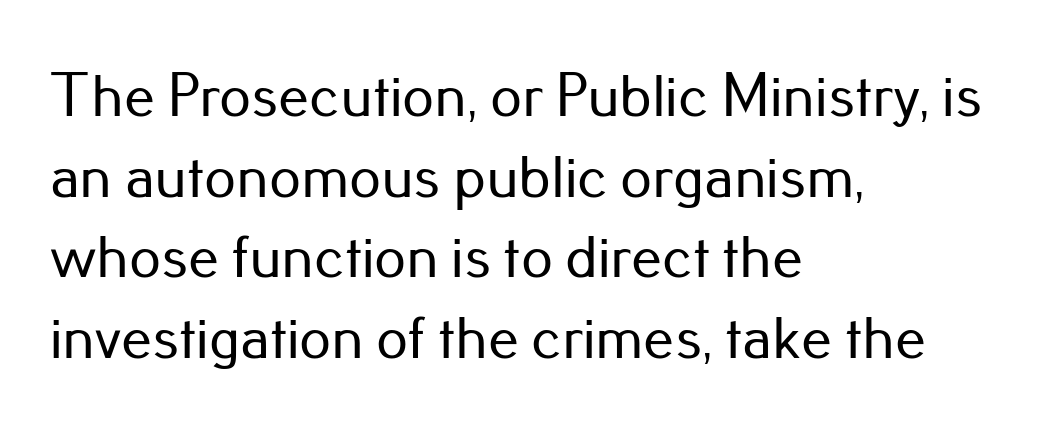
The line-height multiplier appears to be the usual default. Look at the tracking — it's just the regular setting, nothing added. The letters advance in unequal steps, a hallmark of proportional type. Any mark beneath the type? The region is blank. The lettering stays uniformly vertical, giving the passage a roman look. The characters display no serif detailing; their extremities are plain.
